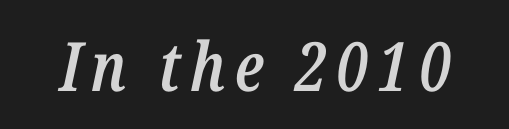
{"italic": "yes", "lean": "right", "slant_degrees": 12, "bold": "semi", "weight": "semibold", "width": "condensed", "stroke_contrast": "low", "x_height": "medium", "monospaced": "no", "underline": "no", "glyph_px": 68}
